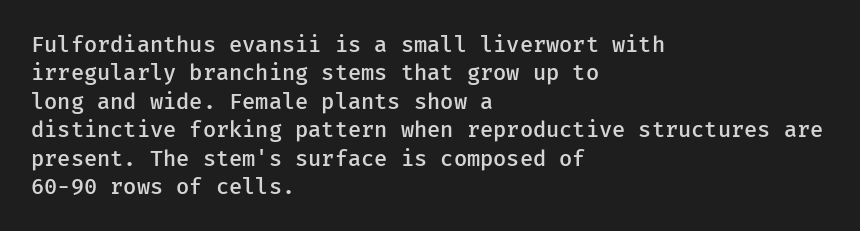
The image shows 22 px text type, upright; set left-aligned, normal line spacing (1.29x), normal letter spacing, not underlined.
